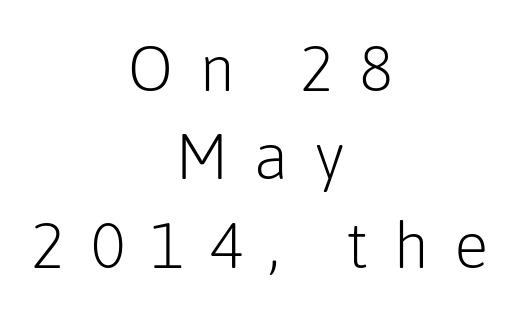
Q: Is the text bold? A: No.
Q: Is the text italic (slanted)? A: No, it is upright.
Q: Is the typeface a serif or a sans-serif typeface? A: Sans-serif.
Q: Is the text underlined? A: No.
Q: How is the paragraph aligned? A: Centered.
Q: Is the spacing between letters normal or unusually wide? A: Unusually wide.
Q: Is the spacing between lines tight, normal or loose? A: Normal.
Q: Width (condensed, normal, or wide)? A: Normal.
Q: Stroke contrast? A: Low.
Q: x-height? A: Medium.
Q: Monospaced? A: No.
